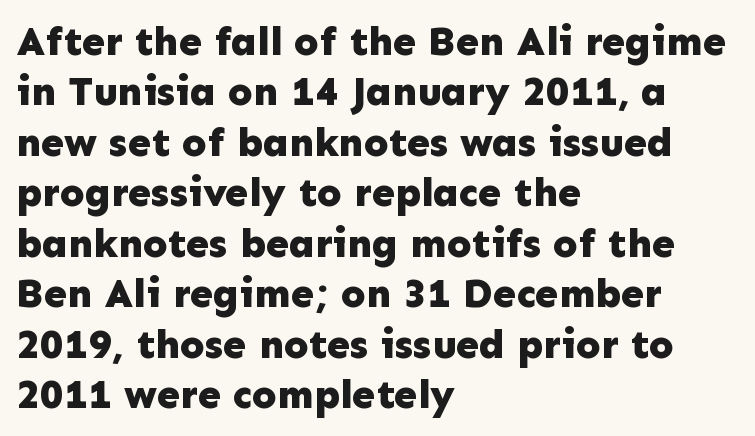
Q: Is the text bold? A: Yes.
Q: Is the text italic (slanted)? A: No, it is upright.
Q: Is the typeface a serif or a sans-serif typeface? A: Sans-serif.
Q: Is the text underlined? A: No.
Q: How is the paragraph aligned? A: Left-aligned.
Q: Is the spacing between letters normal or unusually wide? A: Normal.
Q: Width (condensed, normal, or wide)? A: Normal.
Q: Stroke contrast? A: Low.
Q: x-height? A: Medium.
Q: Monospaced? A: No.
